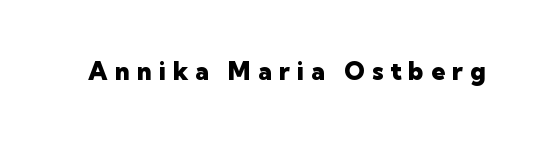
The typesetting leans heavy: a genuine bold. Rendered with straight, roman letterforms. The string is rendered with underlining switched off. Caption: expanded tracking, letters set apart.
